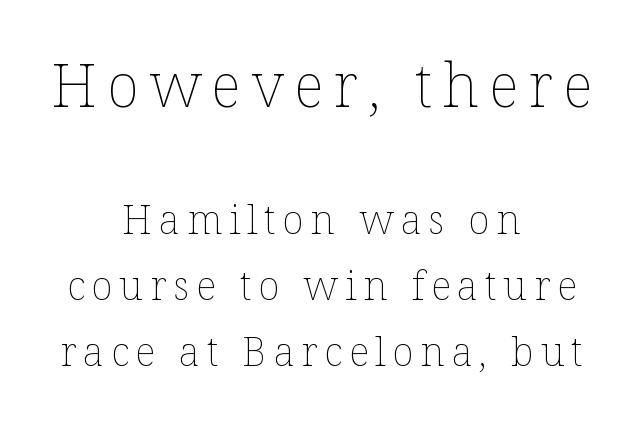
{"italic": "no", "bold": "no", "weight": "thin", "width": "normal", "stroke_contrast": "low", "x_height": "medium", "monospaced": "no", "underline": "no", "align": "center", "line_spacing": "normal", "line_spacing_ratio": 1.66, "larger_block": "first", "size_ratio": 1.5, "glyph_px": 60}
